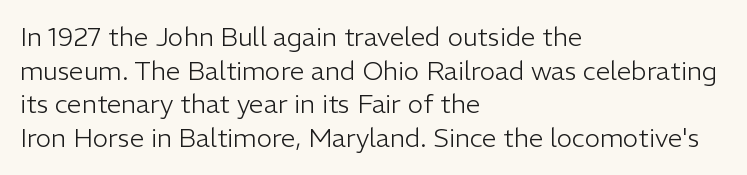
The image shows 26 px text type, upright; set left-aligned, normal line spacing (1.29x), normal letter spacing, not underlined.
